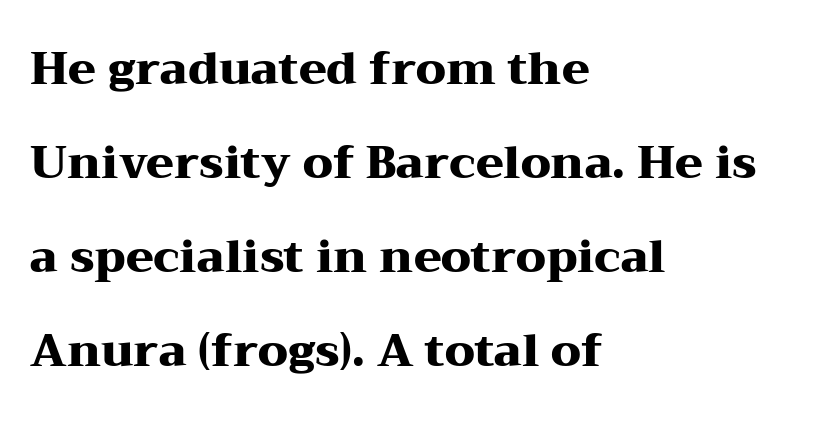
Q: Is the text bold? A: Yes.
Q: Is the text italic (slanted)? A: No, it is upright.
Q: Is the typeface a serif or a sans-serif typeface? A: Serif.
Q: Is the text underlined? A: No.
Q: How is the paragraph aligned? A: Left-aligned.
Q: Is the spacing between letters normal or unusually wide? A: Normal.
Q: Is the spacing between lines tight, normal or loose? A: Loose.
Q: Width (condensed, normal, or wide)? A: Wide.
Q: Stroke contrast? A: Medium.
Q: x-height? A: Medium.
Q: Monospaced? A: No.
